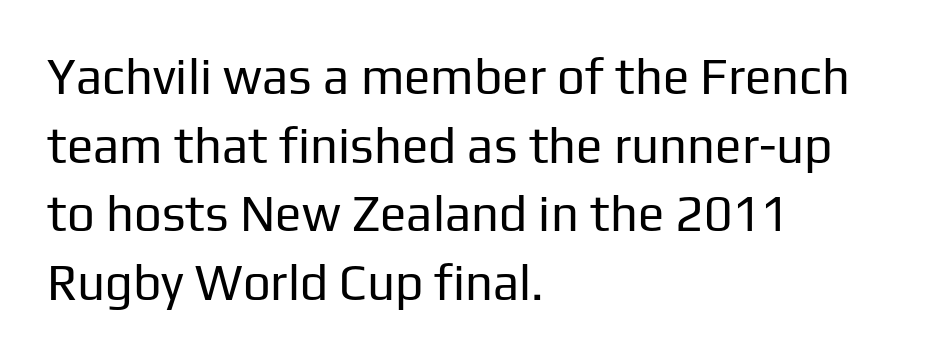
Q: Is the text bold? A: No.
Q: Is the text italic (slanted)? A: No, it is upright.
Q: Is the typeface a serif or a sans-serif typeface? A: Sans-serif.
Q: Is the text underlined? A: No.
Q: How is the paragraph aligned? A: Left-aligned.
Q: Is the spacing between letters normal or unusually wide? A: Normal.
Q: Is the spacing between lines tight, normal or loose? A: Normal.
Q: Width (condensed, normal, or wide)? A: Normal.
Q: Stroke contrast? A: Low.
Q: x-height? A: Medium.
Q: Monospaced? A: No.
